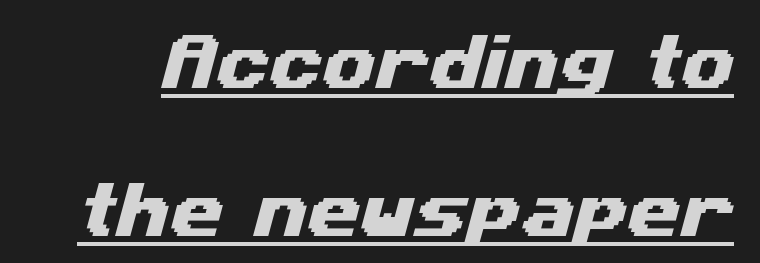
{"serif": "no", "width": "wide", "stroke_contrast": "medium", "x_height": "medium", "monospaced": "no", "underline": "yes", "line_spacing": "loose", "line_spacing_ratio": 2.42, "letter_spacing": "normal", "letter_spacing_em": 0.0, "glyph_px": 61}
